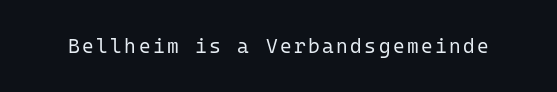
The type sits square on the baseline with zero lean. The strip under each line holds only bare page. Is the stroke heavy? The answer is a plain regular-or-lighter.
